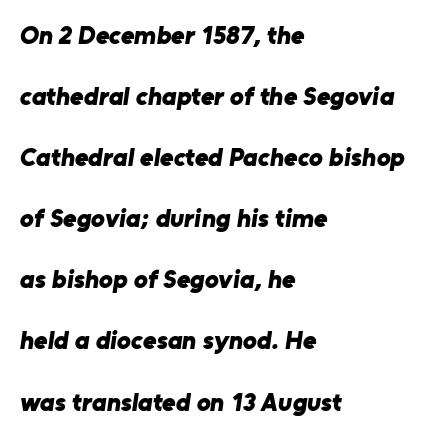
The image shows 26 px bold type; set left-aligned, loose line spacing (2.35x), normal letter spacing, not underlined.
